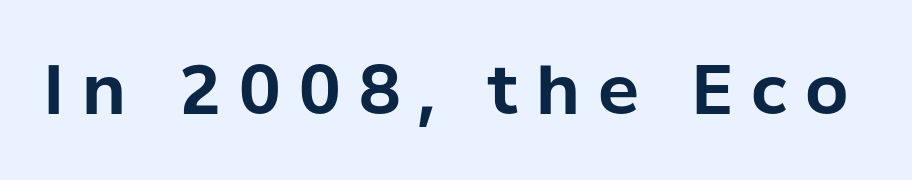
Q: Is the text bold? A: Yes.
Q: Is the text italic (slanted)? A: No, it is upright.
Q: Is the typeface a serif or a sans-serif typeface? A: Sans-serif.
Q: Is the text underlined? A: No.
Q: Is the spacing between letters normal or unusually wide? A: Unusually wide.
Q: Width (condensed, normal, or wide)? A: Normal.
Q: Stroke contrast? A: Low.
Q: x-height? A: Medium.
Q: Monospaced? A: No.
